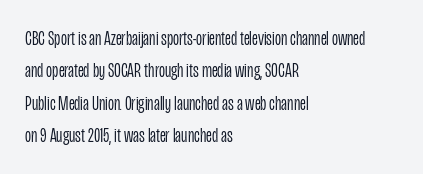
Words float on clear page, feet unadorned. Letters have the restrained weight of plain body copy at most. Horizontal alignment here is leftward, the default for most running prose. Whoever set this chose a conventional vertical rhythm. This sample uses an upright cut, with every glyph sitting square on the baseline.
